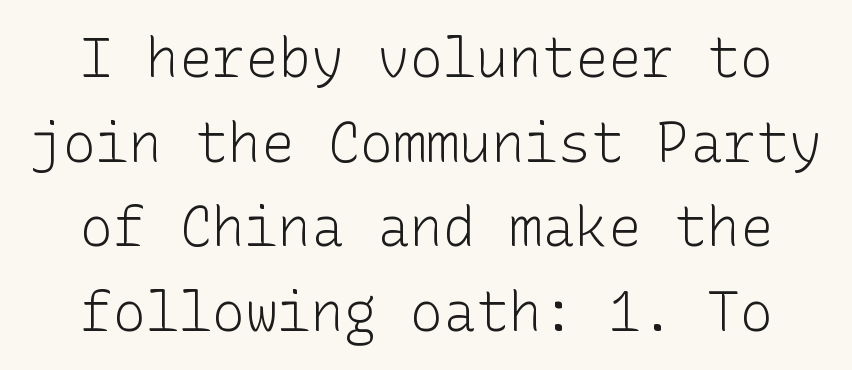
Q: Is the text bold? A: No.
Q: Is the text italic (slanted)? A: No, it is upright.
Q: Is the typeface a serif or a sans-serif typeface? A: Sans-serif.
Q: Is the text underlined? A: No.
Q: Is the spacing between letters normal or unusually wide? A: Normal.
Q: Is the spacing between lines tight, normal or loose? A: Normal.
Q: Width (condensed, normal, or wide)? A: Normal.
Q: Stroke contrast? A: Low.
Q: x-height? A: Medium.
